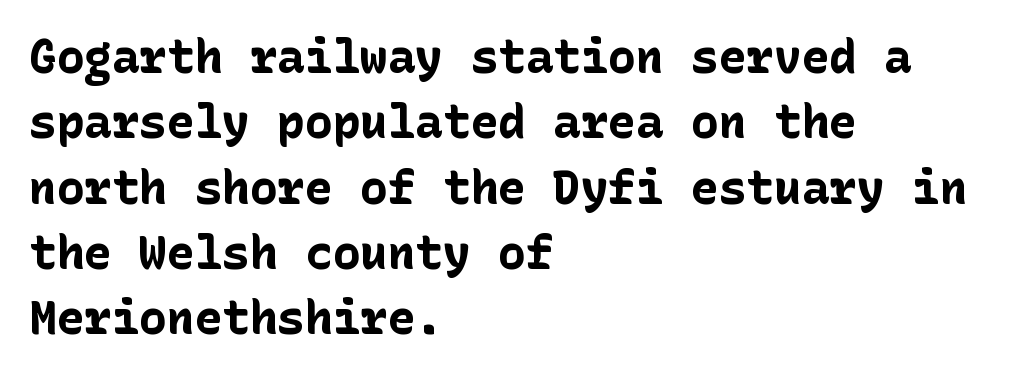
Q: Is the text bold? A: Yes.
Q: Is the text italic (slanted)? A: No, it is upright.
Q: Is the typeface a serif or a sans-serif typeface? A: Sans-serif.
Q: Is the text underlined? A: No.
Q: How is the paragraph aligned? A: Left-aligned.
Q: Is the spacing between letters normal or unusually wide? A: Normal.
Q: Is the spacing between lines tight, normal or loose? A: Normal.
Q: Width (condensed, normal, or wide)? A: Normal.
Q: Stroke contrast? A: Low.
Q: x-height? A: Medium.
